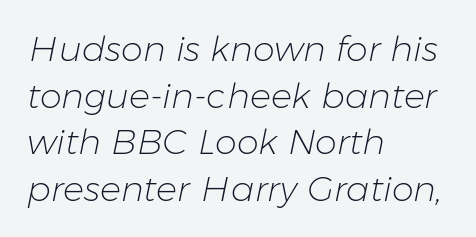
{"italic": "yes", "lean": "right", "slant_degrees": 11, "bold": "no", "weight": "light", "width": "normal", "stroke_contrast": "low", "x_height": "medium", "monospaced": "no", "underline": "no", "align": "left", "line_spacing": "normal", "line_spacing_ratio": 1.33, "letter_spacing": "normal", "letter_spacing_em": 0.0, "glyph_px": 35}
